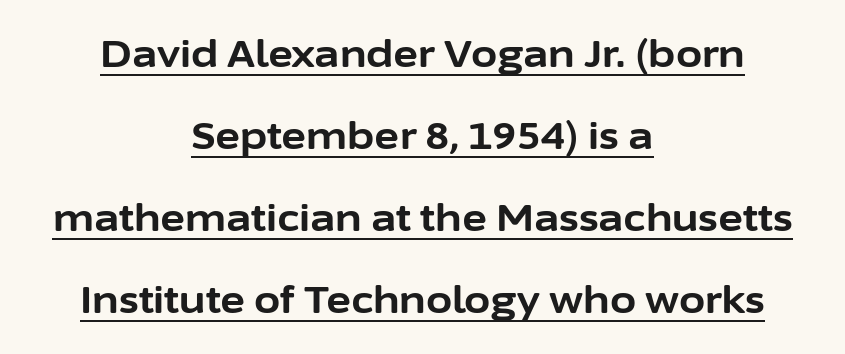
Q: Is the text bold? A: Yes.
Q: Is the text italic (slanted)? A: No, it is upright.
Q: Is the typeface a serif or a sans-serif typeface? A: Sans-serif.
Q: Is the text underlined? A: Yes.
Q: How is the paragraph aligned? A: Centered.
Q: Is the spacing between letters normal or unusually wide? A: Normal.
Q: Is the spacing between lines tight, normal or loose? A: Loose.
Q: Width (condensed, normal, or wide)? A: Normal.
Q: Stroke contrast? A: Low.
Q: x-height? A: Medium.
Q: Monospaced? A: No.
